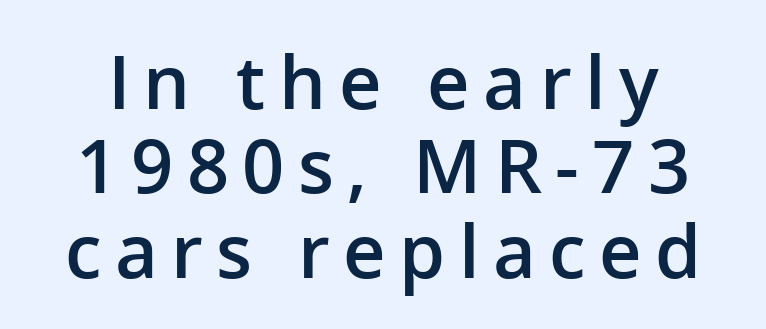
{"serif": "no", "italic": "no", "bold": "semi", "weight": "semibold", "width": "normal", "stroke_contrast": "low", "x_height": "medium", "monospaced": "no", "underline": "no", "line_spacing": "tight", "line_spacing_ratio": 1.14, "glyph_px": 74}
